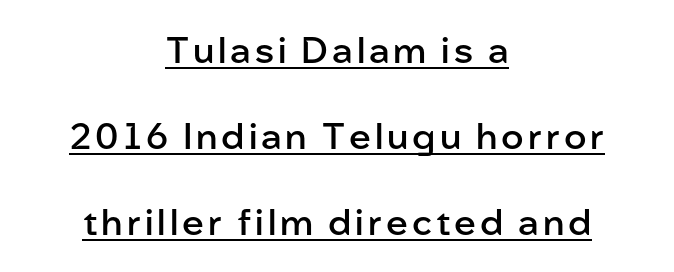
{"serif": "no", "italic": "no", "bold": "semi", "weight": "semibold", "width": "normal", "stroke_contrast": "low", "x_height": "medium", "monospaced": "no", "underline": "yes", "align": "center", "line_spacing": "loose", "line_spacing_ratio": 2.39, "glyph_px": 36}
